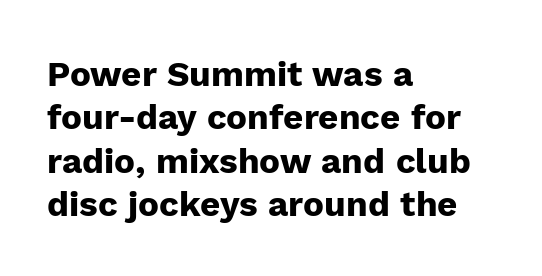
{"serif": "no", "italic": "no", "bold": "yes", "weight": "heavy", "width": "normal", "stroke_contrast": "low", "x_height": "medium", "monospaced": "no", "underline": "no", "align": "left", "line_spacing_ratio": 1.24, "letter_spacing": "normal", "letter_spacing_em": 0.0, "glyph_px": 35}
